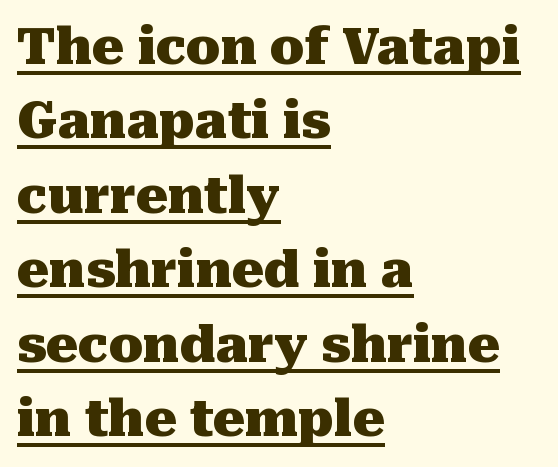
{"serif": "yes", "italic": "no", "bold": "yes", "weight": "heavy", "width": "normal", "stroke_contrast": "medium", "x_height": "medium", "monospaced": "no", "underline": "yes", "align": "left", "line_spacing": "normal", "line_spacing_ratio": 1.49, "letter_spacing": "normal", "letter_spacing_em": 0.0, "glyph_px": 50}
